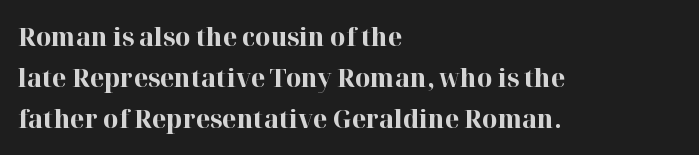
The image shows 26 px bold type, upright; set left-aligned, normal line spacing (1.58x), normal letter spacing, not underlined.
